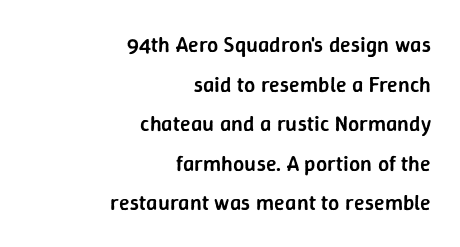
The image shows 22 px text type, upright; set right-aligned, line spacing 1.8x, normal letter spacing, not underlined.
